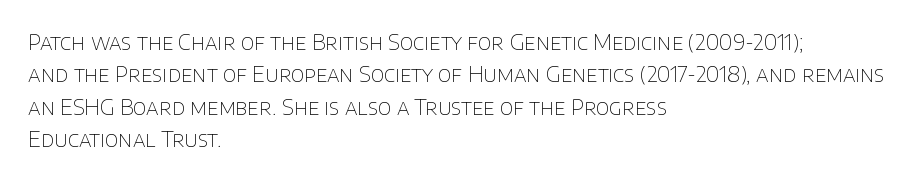
Words float on clear page, feet unadorned. Letters have the restrained weight of plain body copy at most. Horizontal alignment here is leftward, the default for most running prose. Whoever set this chose a conventional vertical rhythm. This sample uses an upright cut, with every glyph sitting square on the baseline.
